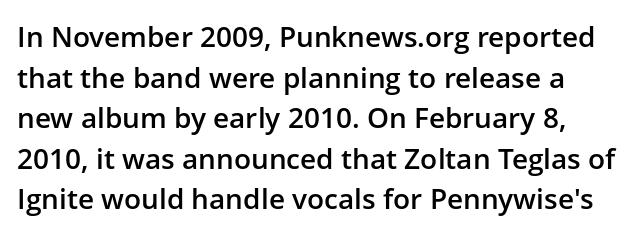
{"serif": "no", "italic": "no", "bold": "semi", "weight": "semibold", "width": "normal", "stroke_contrast": "low", "x_height": "medium", "monospaced": "no", "underline": "no", "line_spacing": "normal", "line_spacing_ratio": 1.45, "letter_spacing": "normal", "letter_spacing_em": 0.0, "glyph_px": 28}
